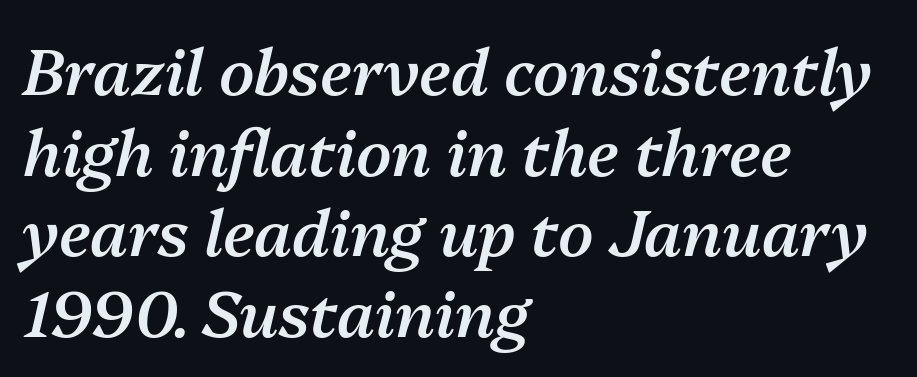
{"italic": "yes", "lean": "right", "slant_degrees": 13, "bold": "semi", "weight": "semibold", "width": "normal", "stroke_contrast": "medium", "x_height": "medium", "monospaced": "no", "underline": "no", "align": "left", "line_spacing": "normal", "line_spacing_ratio": 1.26, "letter_spacing": "normal", "letter_spacing_em": 0.0, "glyph_px": 64}
